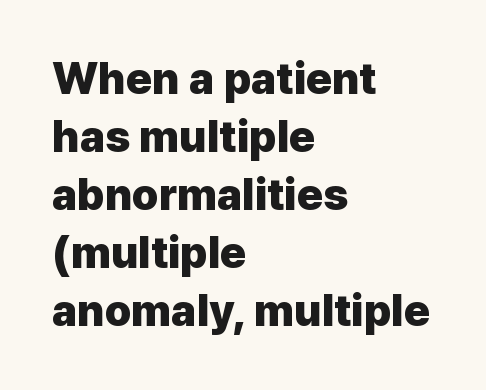
Q: Is the text bold? A: Yes.
Q: Is the text italic (slanted)? A: No, it is upright.
Q: Is the typeface a serif or a sans-serif typeface? A: Sans-serif.
Q: Is the text underlined? A: No.
Q: How is the paragraph aligned? A: Left-aligned.
Q: Is the spacing between letters normal or unusually wide? A: Normal.
Q: Is the spacing between lines tight, normal or loose? A: Normal.
Q: Width (condensed, normal, or wide)? A: Normal.
Q: Stroke contrast? A: Low.
Q: x-height? A: Medium.
Q: Monospaced? A: No.
